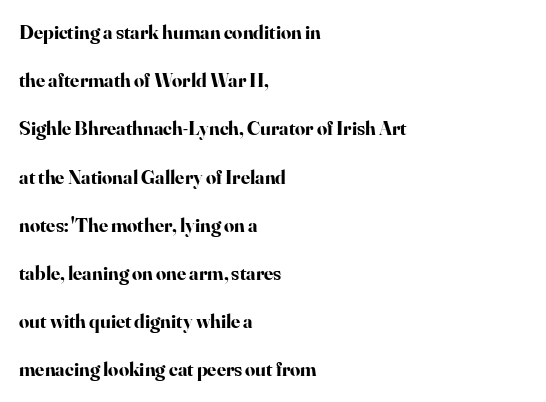
The image shows 20 px bold type, upright; set left-aligned, loose line spacing (2.41x), normal letter spacing, not underlined.
